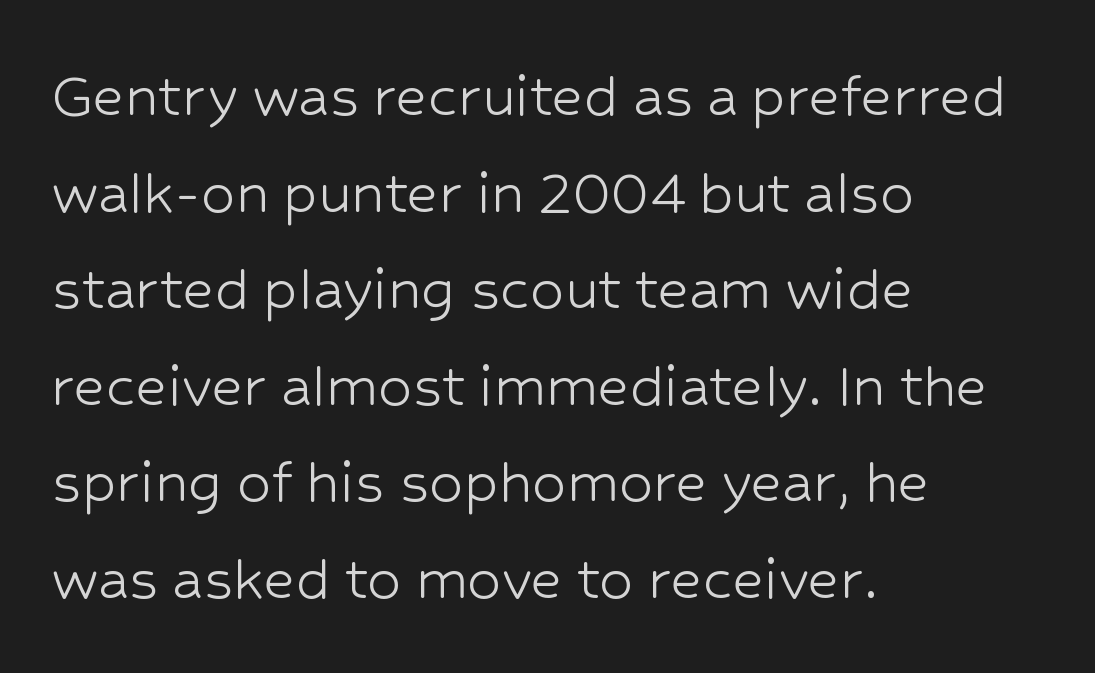
{"serif": "no", "italic": "no", "bold": "no", "weight": "light", "width": "normal", "stroke_contrast": "low", "x_height": "medium", "monospaced": "no", "underline": "no", "align": "left", "line_spacing": "normal", "line_spacing_ratio": 1.42, "letter_spacing": "normal", "letter_spacing_em": 0.0, "glyph_px": 68}
